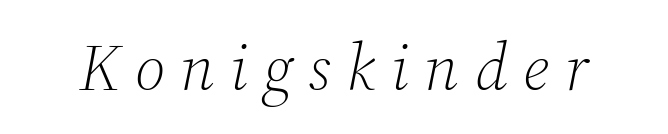
Q: Is the text bold? A: No.
Q: Is the text italic (slanted)? A: Yes, it leans right by about 12 degrees.
Q: Is the typeface a serif or a sans-serif typeface? A: Serif.
Q: Is the text underlined? A: No.
Q: Is the spacing between letters normal or unusually wide? A: Unusually wide.
Q: Width (condensed, normal, or wide)? A: Normal.
Q: Stroke contrast? A: Medium.
Q: x-height? A: Medium.
Q: Monospaced? A: No.
